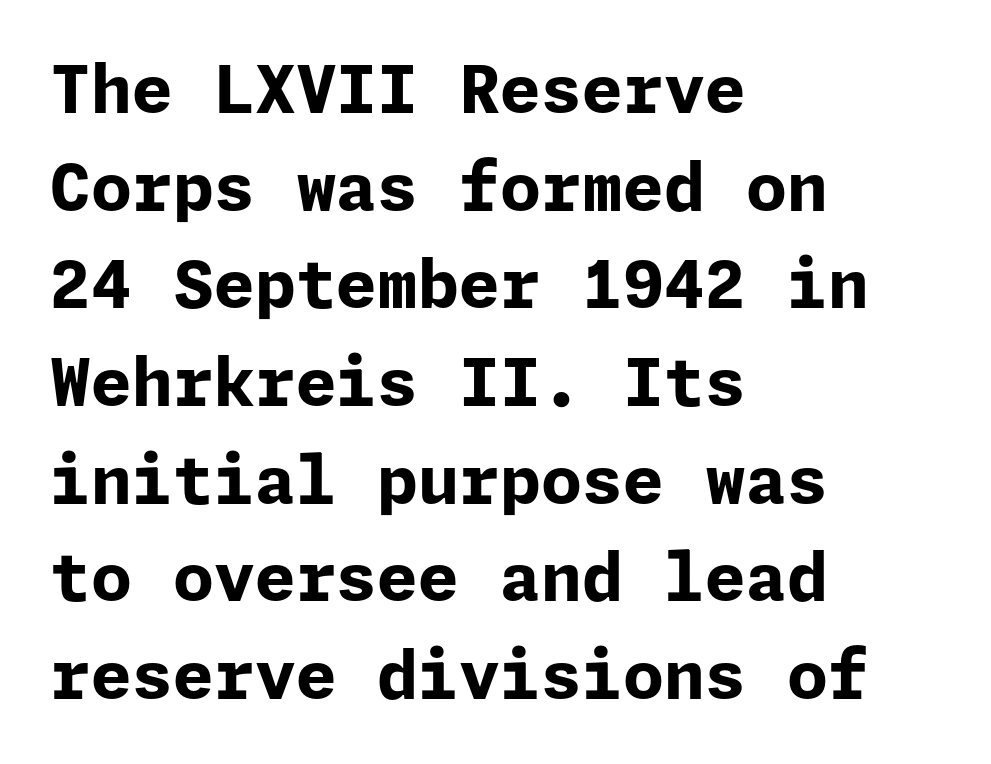
{"serif": "no", "italic": "no", "bold": "yes", "weight": "bold", "width": "normal", "stroke_contrast": "low", "x_height": "medium", "underline": "no", "align": "left", "line_spacing": "normal", "line_spacing_ratio": 1.48, "letter_spacing": "normal", "letter_spacing_em": 0.0, "glyph_px": 66}
